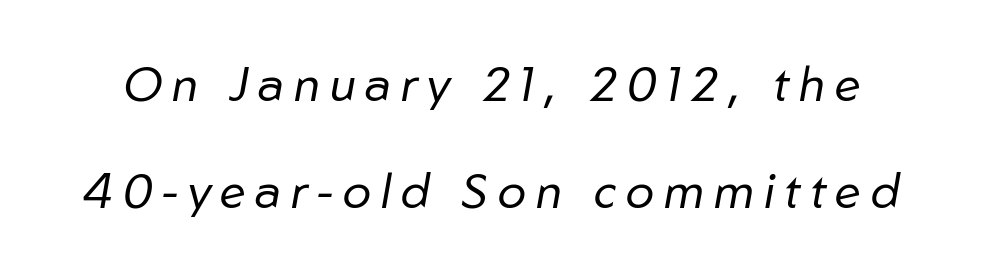
The image shows 48 px regular-weight type, italic (leaning right); set loose line spacing (2.23x), unusually wide letter spacing (+0.2 em), not underlined; low stroke contrast and a medium x-height.
